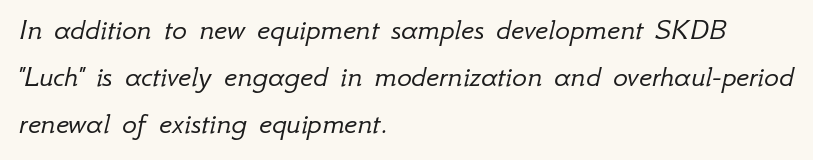
The image shows 31 px light type, italic (leaning right); set left-aligned, normal line spacing (1.52x), normal letter spacing, not underlined; low stroke contrast and a small x-height.
